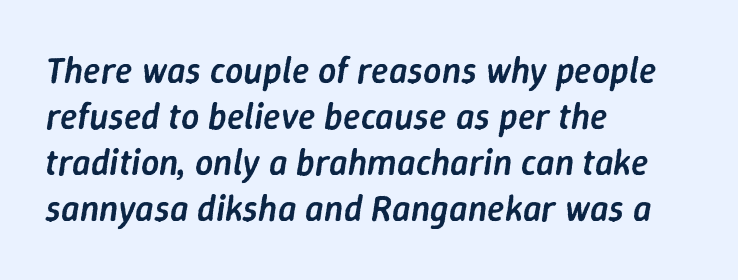
The image shows 36 px semibold type, italic (leaning right); set left-aligned, normal line spacing (1.28x), normal letter spacing, not underlined; low stroke contrast and a medium x-height.
